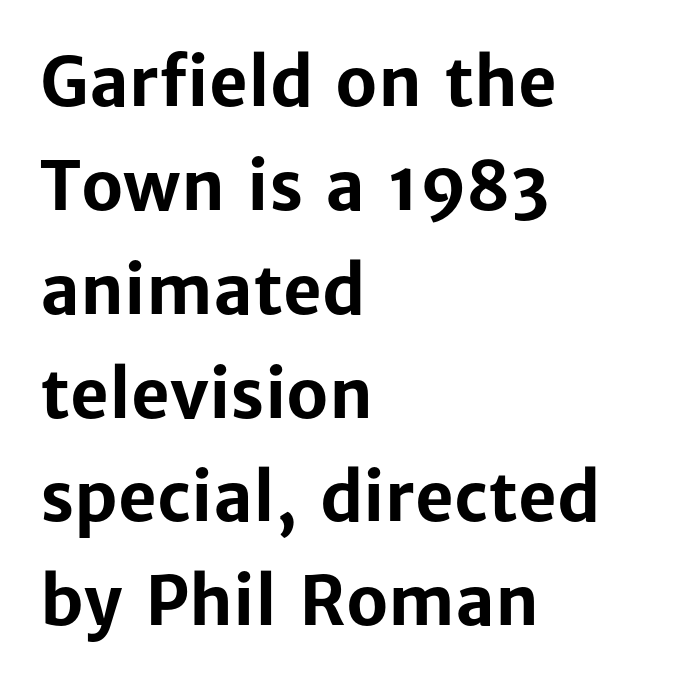
The image shows 67 px bold sans-serif type, upright; set left-aligned, normal line spacing (1.55x), normal letter spacing, not underlined; low stroke contrast and a medium x-height.
